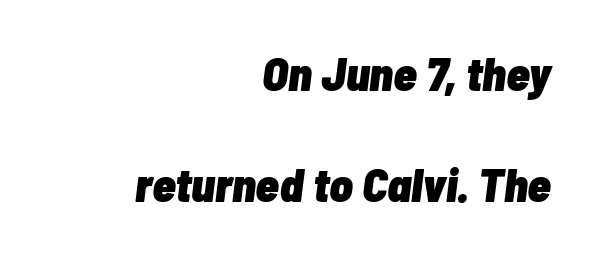
Is the type slanted? Yes — the strokes lean at a clear angle. These lines keep a tight, regular rhythm from letter to letter. Only glyphs here, with clear space below each row. Each letter keeps its own natural width here, so spacing adapts to shape. Which margin do the lines hug? The right one — the left edge is uneven.
